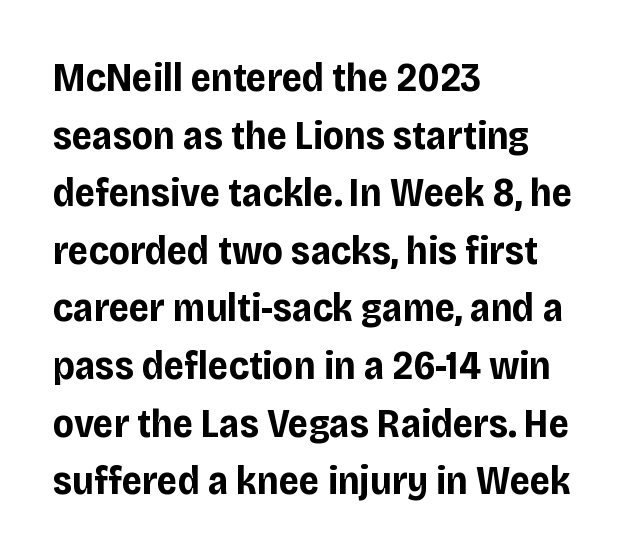
The image shows 40 px bold sans-serif type, upright; set left-aligned, normal line spacing (1.44x), normal letter spacing, not underlined; low stroke contrast and a large x-height.
